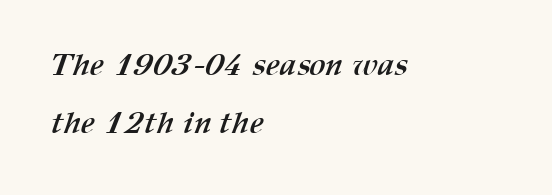
{"bold": "yes", "weight": "semibold", "width": "normal", "stroke_contrast": "medium", "x_height": "medium", "monospaced": "no", "underline": "no", "align": "left", "line_spacing_ratio": 1.88, "letter_spacing": "normal", "letter_spacing_em": 0.0, "glyph_px": 31}
